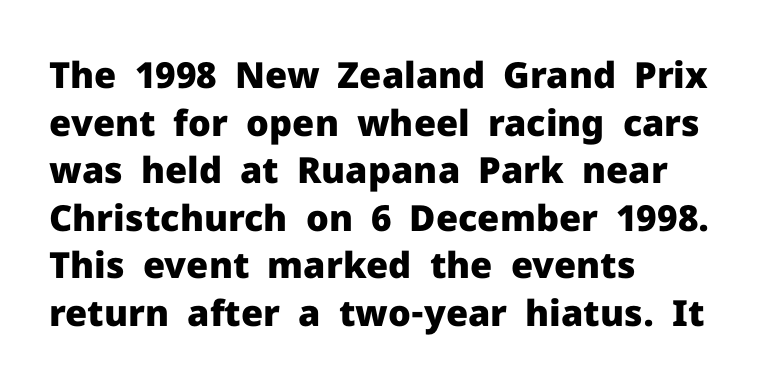
Q: Is the text bold? A: Yes.
Q: Is the text italic (slanted)? A: No, it is upright.
Q: Is the typeface a serif or a sans-serif typeface? A: Sans-serif.
Q: Is the text underlined? A: No.
Q: How is the paragraph aligned? A: Left-aligned.
Q: Is the spacing between letters normal or unusually wide? A: Normal.
Q: Is the spacing between lines tight, normal or loose? A: Normal.
Q: Width (condensed, normal, or wide)? A: Normal.
Q: Stroke contrast? A: Low.
Q: x-height? A: Medium.
Q: Monospaced? A: No.
